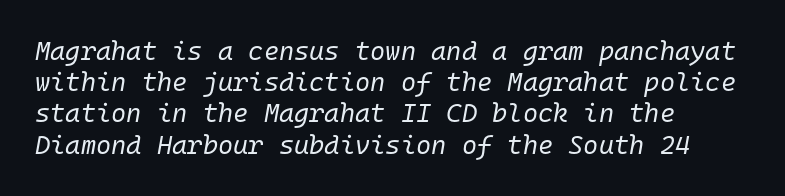
The image shows 26 px text type, italic (leaning right); set left-aligned, line spacing 1.2x, normal letter spacing, not underlined.
